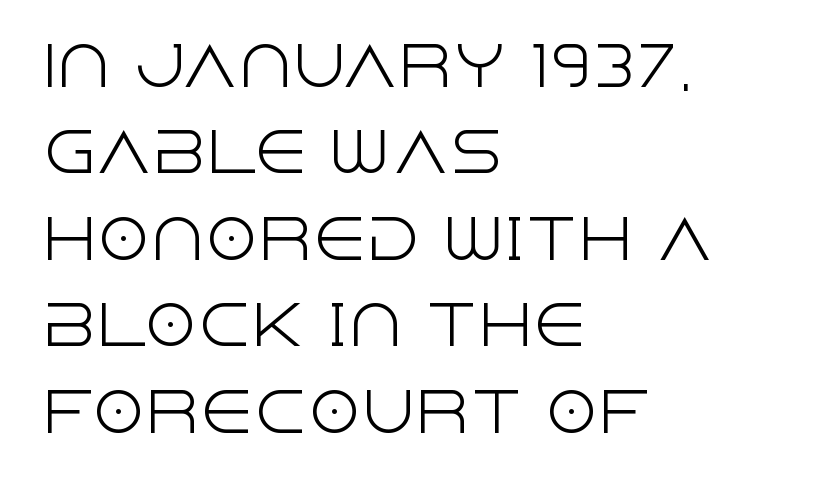
{"serif": "no", "italic": "no", "bold": "no", "weight": "light", "width": "normal", "x_height": "large", "monospaced": "no", "underline": "no", "align": "left", "line_spacing": "normal", "line_spacing_ratio": 1.6, "letter_spacing": "normal", "letter_spacing_em": 0.0, "glyph_px": 54}
